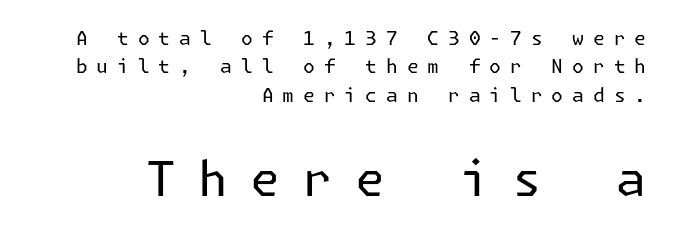
The foot of each line stays bare and open. How are the letters spaced? Widely, with obvious added tracking. Right-aligned paragraph, ragged on the left. Designer's note — italics off, roman on.
